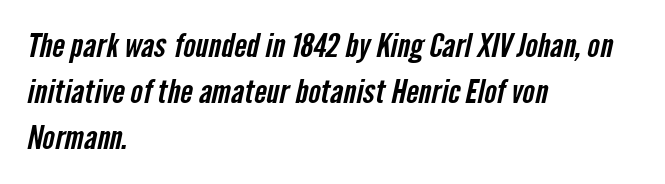
The image shows 33 px condensed sans-serif type; set left-aligned, normal line spacing (1.4x), normal letter spacing, not underlined; low stroke contrast and a medium x-height.
